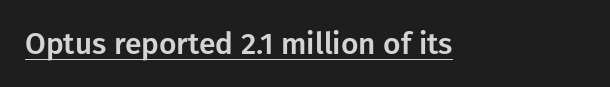
Q: Is the text italic (slanted)? A: No, it is upright.
Q: Is the typeface a serif or a sans-serif typeface? A: Sans-serif.
Q: Is the text underlined? A: Yes.
Q: Is the spacing between letters normal or unusually wide? A: Normal.
Q: Width (condensed, normal, or wide)? A: Normal.
Q: Stroke contrast? A: Low.
Q: x-height? A: Medium.
Q: Monospaced? A: No.
